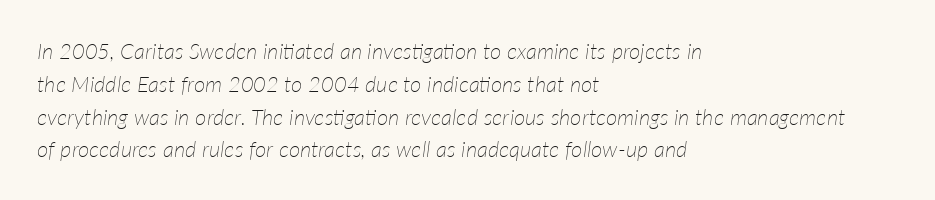
The image shows 22 px text type, italic (leaning right); set left-aligned, normal line spacing (1.49x), normal letter spacing, not underlined.
